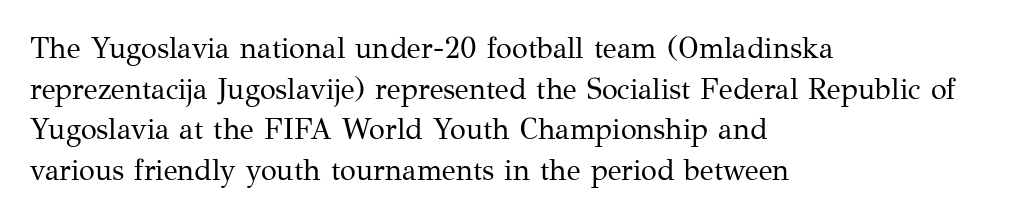
Q: Is the text bold? A: No.
Q: Is the text italic (slanted)? A: No, it is upright.
Q: Is the typeface a serif or a sans-serif typeface? A: Serif.
Q: Is the text underlined? A: No.
Q: How is the paragraph aligned? A: Left-aligned.
Q: Is the spacing between letters normal or unusually wide? A: Normal.
Q: Is the spacing between lines tight, normal or loose? A: Normal.
Q: Width (condensed, normal, or wide)? A: Normal.
Q: Stroke contrast? A: Medium.
Q: x-height? A: Medium.
Q: Monospaced? A: No.
